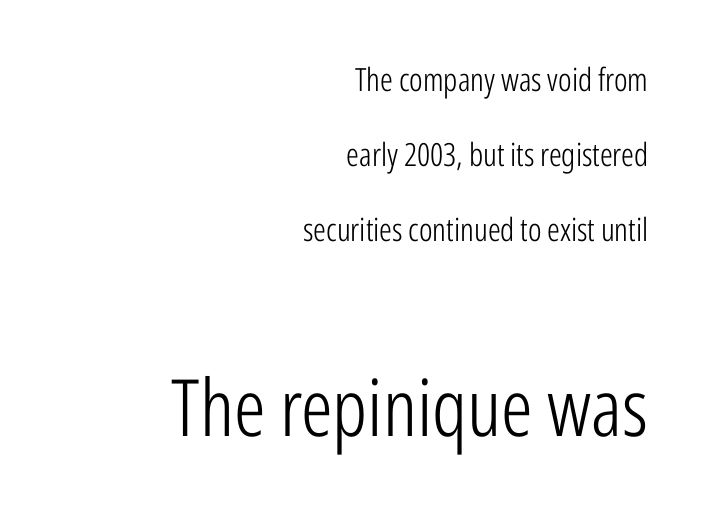
Q: Is the text bold? A: No.
Q: Is the text italic (slanted)? A: No, it is upright.
Q: Is the typeface a serif or a sans-serif typeface? A: Sans-serif.
Q: Is the text underlined? A: No.
Q: How is the paragraph aligned? A: Right-aligned.
Q: Is the spacing between letters normal or unusually wide? A: Normal.
Q: Is the spacing between lines tight, normal or loose? A: Loose.
Q: Which block of text is set in a larger size, the first (top) or the second (bottom)? A: The second (bottom) one.
Q: Width (condensed, normal, or wide)? A: Condensed.
Q: Stroke contrast? A: Low.
Q: x-height? A: Medium.
Q: Monospaced? A: No.
